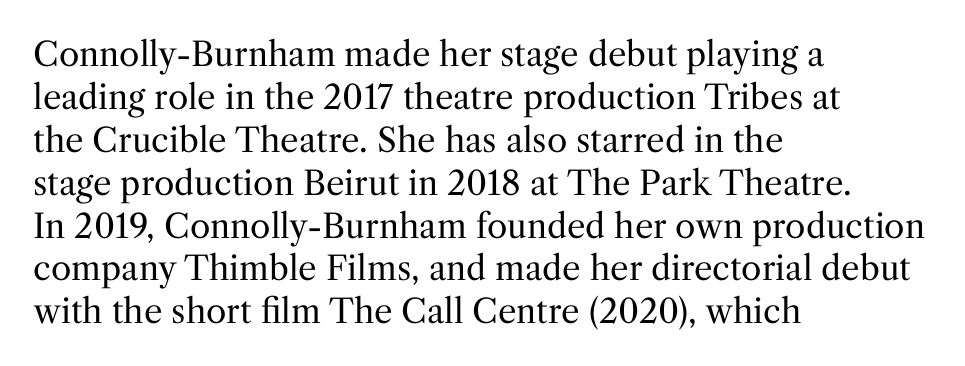
The image shows 33 px regular-weight serif type, upright; set left-aligned, normal line spacing (1.3x), normal letter spacing, not underlined; medium stroke contrast and a medium x-height.
